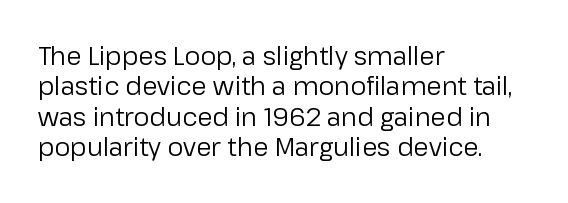
The image shows 25 px text type, upright; set left-aligned, line spacing 1.22x, normal letter spacing, not underlined.
